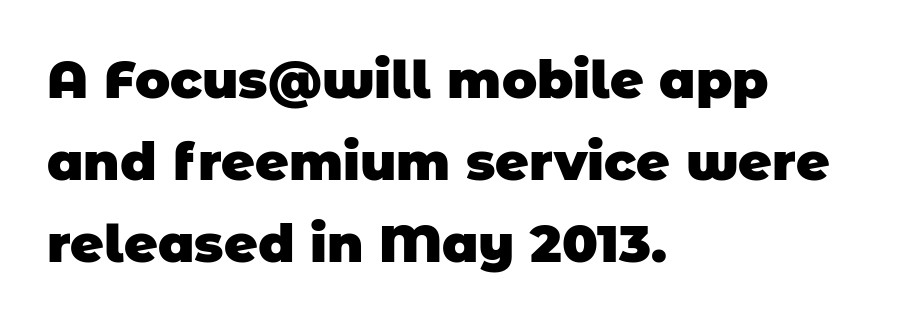
Q: Is the text bold? A: Yes.
Q: Is the typeface a serif or a sans-serif typeface? A: Sans-serif.
Q: Is the text underlined? A: No.
Q: How is the paragraph aligned? A: Left-aligned.
Q: Is the spacing between letters normal or unusually wide? A: Normal.
Q: Is the spacing between lines tight, normal or loose? A: Normal.
Q: Width (condensed, normal, or wide)? A: Normal.
Q: Stroke contrast? A: Low.
Q: x-height? A: Large.
Q: Monospaced? A: No.
